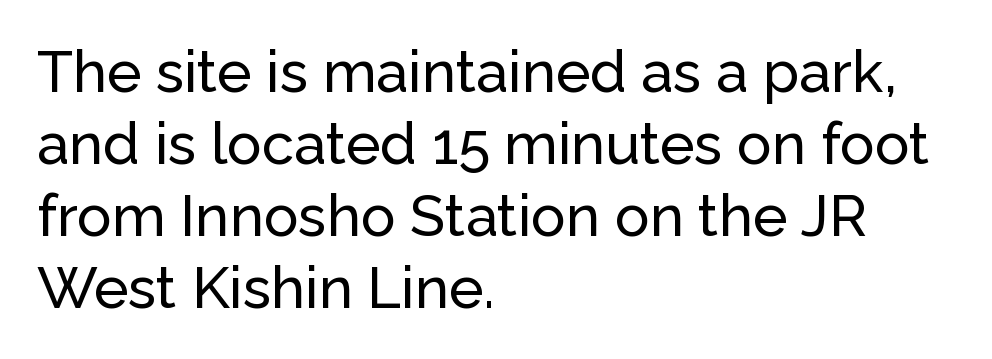
Nope, not italic — everything's standing straight. The typesetter chose a ragged-right arrangement here. A bare baseline throughout the passage. You can tell from the bare stems that sans-serif type was used. Is this a fixed-width face? No — the glyphs have proportional, varying widths.
